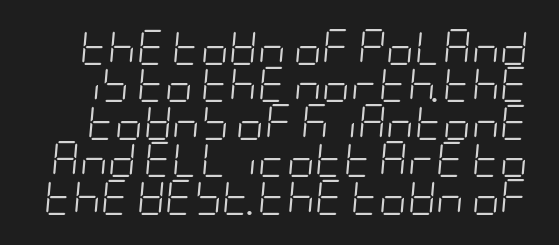
The image shows 35 px light, condensed type, italic (leaning right); set tight line spacing (1.07x), normal letter spacing, not underlined; low stroke contrast and a large x-height.
